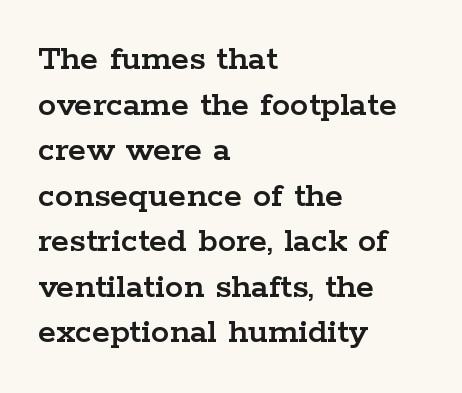
Q: Is the text italic (slanted)? A: No, it is upright.
Q: Is the typeface a serif or a sans-serif typeface? A: Serif.
Q: Is the text underlined? A: No.
Q: How is the paragraph aligned? A: Left-aligned.
Q: Is the spacing between letters normal or unusually wide? A: Normal.
Q: Width (condensed, normal, or wide)? A: Wide.
Q: Stroke contrast? A: Low.
Q: x-height? A: Medium.
Q: Monospaced? A: No.
